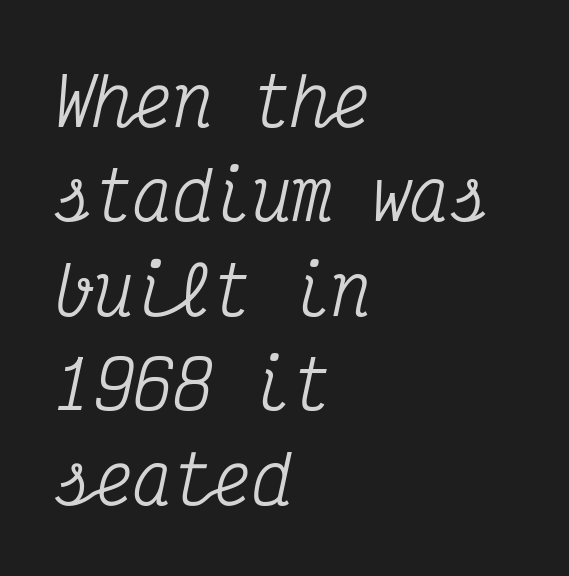
Q: Is the text italic (slanted)? A: Yes, it leans right by about 12 degrees.
Q: Is the typeface a serif or a sans-serif typeface? A: Serif.
Q: Is the text underlined? A: No.
Q: How is the paragraph aligned? A: Left-aligned.
Q: Is the spacing between letters normal or unusually wide? A: Normal.
Q: Is the spacing between lines tight, normal or loose? A: Normal.
Q: Width (condensed, normal, or wide)? A: Condensed.
Q: Stroke contrast? A: Medium.
Q: x-height? A: Medium.
Q: Monospaced? A: Yes.
